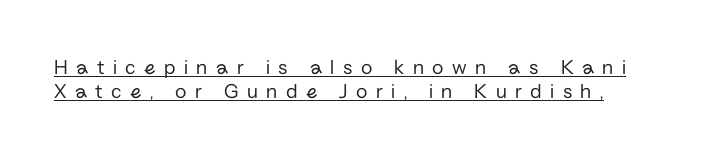
{"italic": "no", "bold": "no", "underline": "yes", "line_spacing_ratio": 1.16, "letter_spacing": "wide", "letter_spacing_em": 0.4, "glyph_px": 21}
